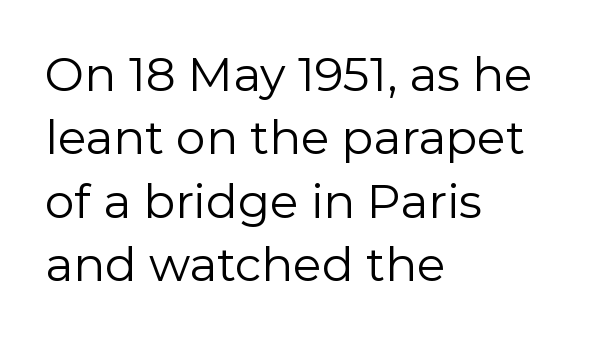
Q: Is the text bold? A: No.
Q: Is the text italic (slanted)? A: No, it is upright.
Q: Is the typeface a serif or a sans-serif typeface? A: Sans-serif.
Q: Is the text underlined? A: No.
Q: How is the paragraph aligned? A: Left-aligned.
Q: Is the spacing between letters normal or unusually wide? A: Normal.
Q: Is the spacing between lines tight, normal or loose? A: Normal.
Q: Width (condensed, normal, or wide)? A: Normal.
Q: Stroke contrast? A: Low.
Q: x-height? A: Medium.
Q: Monospaced? A: No.
